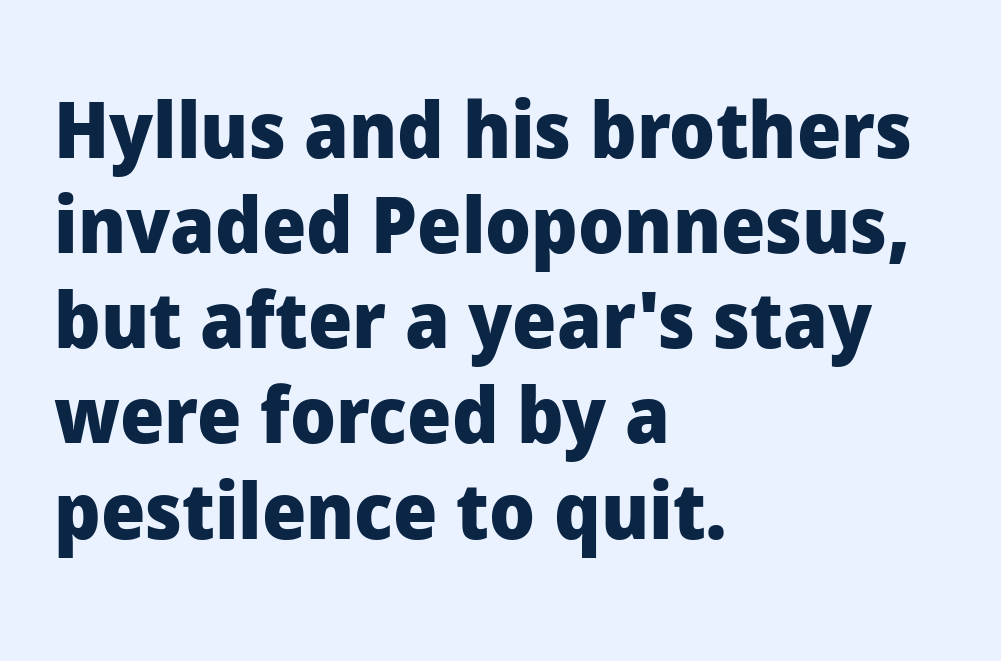
Caption: bold face, heavy strokes. These lines are rendered in a variable-pitch font. Nope, not italic — everything's standing straight. One-word summary of the alignment: left. Between one letter and the next there's only the usual sliver of space. Type style note: lacks serifs.
